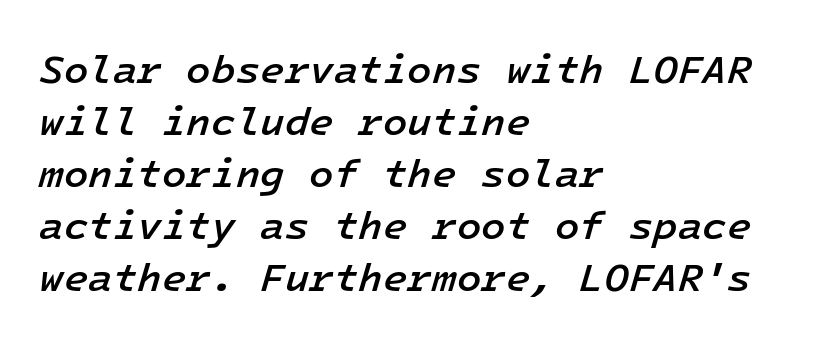
The image shows 40 px semibold type, italic (leaning right), monospaced; set left-aligned, normal line spacing (1.3x), normal letter spacing, not underlined; low stroke contrast and a medium x-height.
